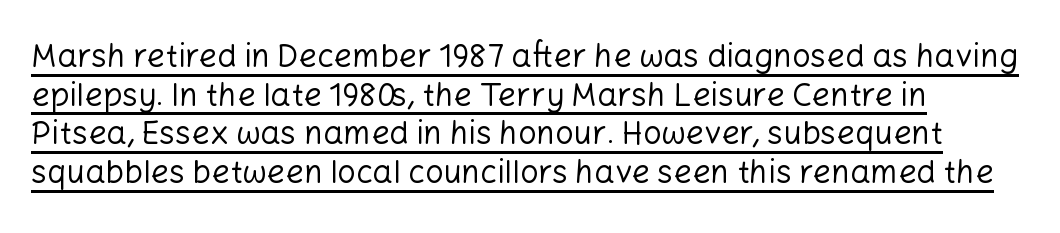
Think standard paragraph weight, or any step lighter than that. The sample's only ornament is a line tracing under the words. Each word holds together tightly as a unit, with standard inter-letter gaps. This sample uses a sans-serif face.
